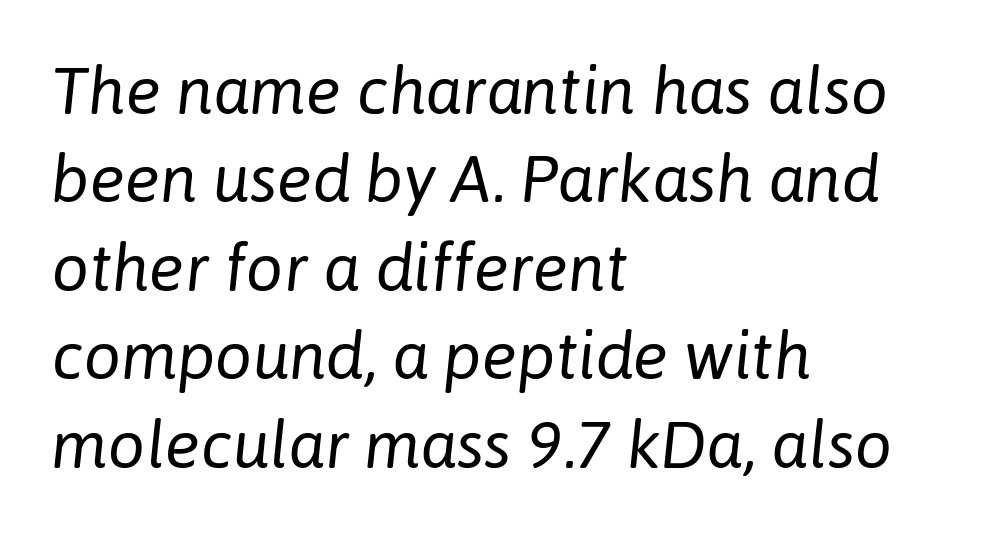
The image shows 66 px regular-weight type, italic (leaning right); set left-aligned, normal line spacing (1.34x), normal letter spacing, not underlined; low stroke contrast and a medium x-height.
